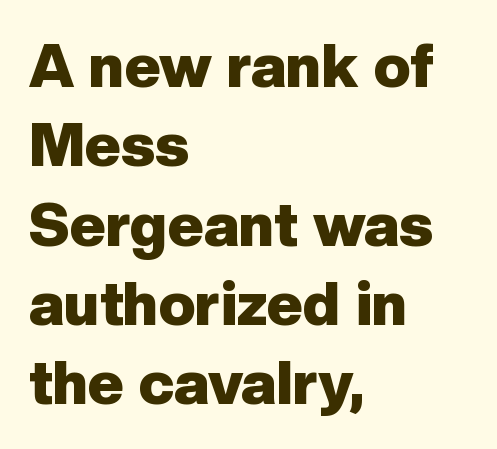
Q: Is the text bold? A: Yes.
Q: Is the text italic (slanted)? A: No, it is upright.
Q: Is the typeface a serif or a sans-serif typeface? A: Sans-serif.
Q: Is the text underlined? A: No.
Q: How is the paragraph aligned? A: Left-aligned.
Q: Is the spacing between letters normal or unusually wide? A: Normal.
Q: Is the spacing between lines tight, normal or loose? A: Normal.
Q: Width (condensed, normal, or wide)? A: Normal.
Q: Stroke contrast? A: Low.
Q: x-height? A: Medium.
Q: Monospaced? A: No.
